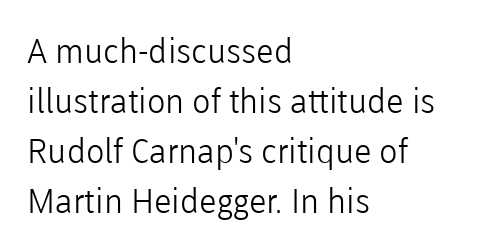
Summary of weight: not heavy and not bold. Normally led — the rows are evenly, conventionally spaced. Casual observation: everything's shoved over to the left. Honestly, the letter spacing is just normal — you wouldn't notice it. The letters stand straight up with perfectly vertical stems.
